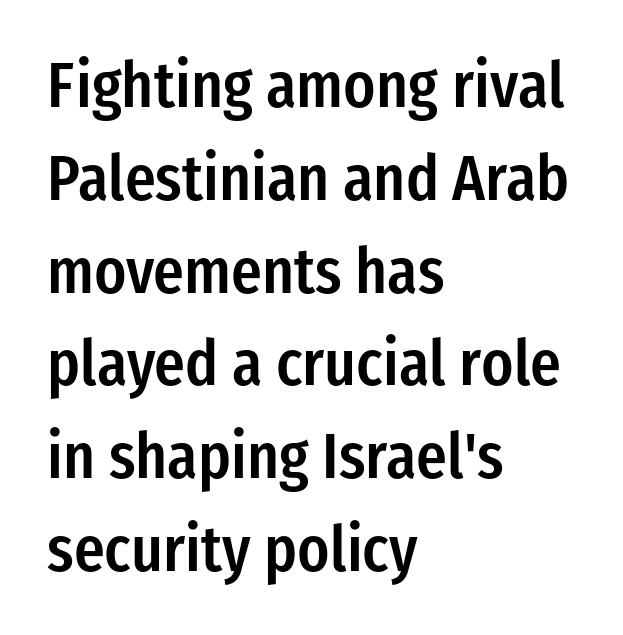
The image shows 64 px semibold, condensed sans-serif type, upright; set left-aligned, normal line spacing (1.45x), normal letter spacing, not underlined; low stroke contrast and a medium x-height.
